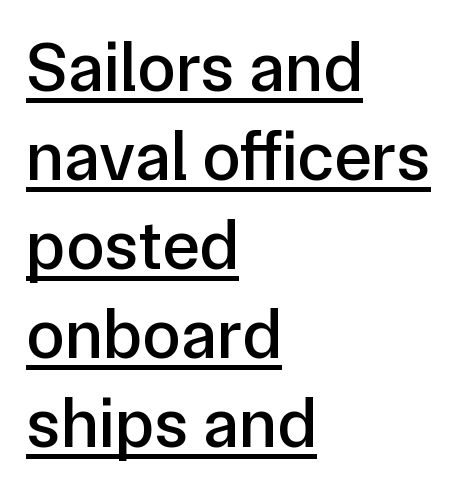
The image shows 70 px sans-serif type, upright; set left-aligned, normal line spacing (1.27x), normal letter spacing, underlined; low stroke contrast and a medium x-height.
